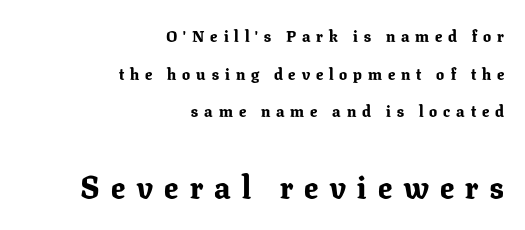
The image shows 31 px bold serif type, upright; set right-aligned, loose line spacing (2.35x), unusually wide letter spacing (+0.37 em), not underlined; the second (bottom) block is 1.94x larger; low stroke contrast and a medium x-height.
